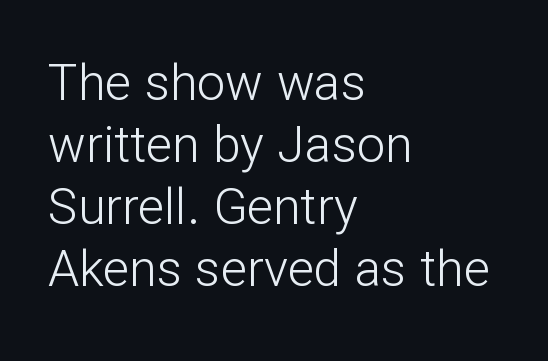
The strokes carry an ordinary text weight at most. Nobody touched the tracking dial on this one. Notice how the passage keeps a crisp vertical edge on the left only. The characters display no serif detailing; their extremities are plain. Check under the words: just untouched page.
